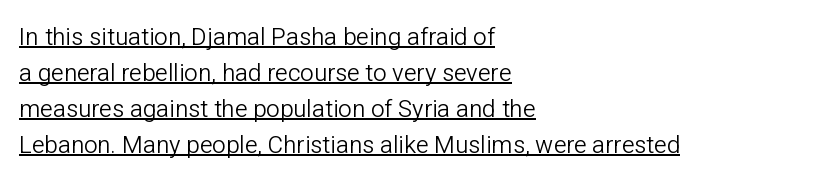
What stands out about the letter spacing? Nothing — it is the standard amount. Every word sits above its own underline. Weight: in the light-to-regular range. Every stem runs plumb, perpendicular to the baseline. Horizontal alignment here is leftward, the default for most running prose.
